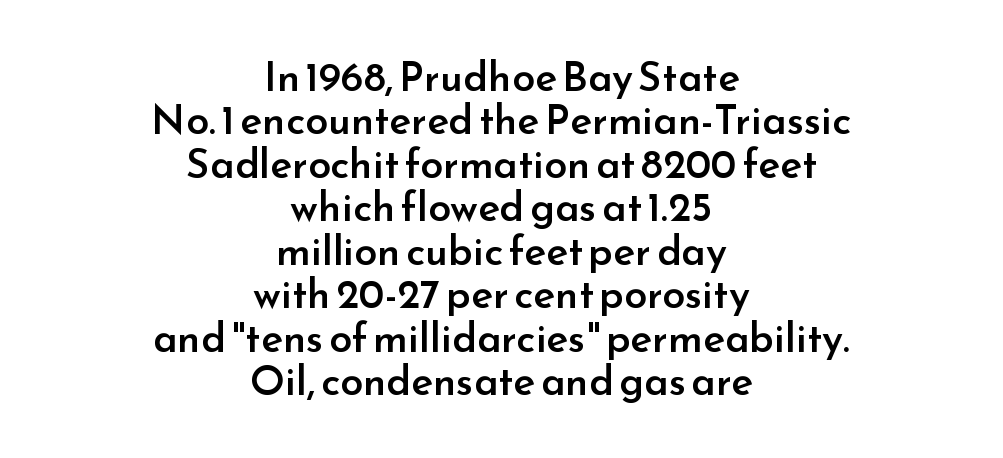
The image shows 41 px semibold sans-serif type, upright; set centered, tight line spacing (1.06x), normal letter spacing, not underlined; low stroke contrast and a small x-height.
